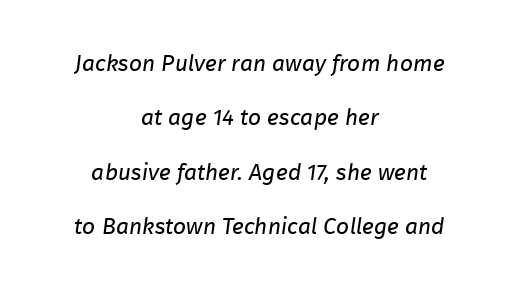
Is there much room between lines? Yes — plenty of vertical air separates them. Anything drawn beneath the words? Only blank space. Inter-character spacing is left at the font's built-in metrics. Alignment: centered. Unbolded letterforms with no extra heft.
